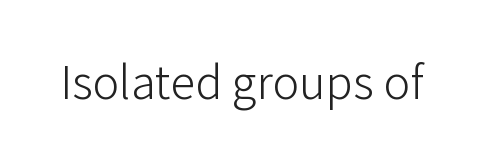
{"serif": "no", "italic": "no", "bold": "no", "weight": "light", "width": "normal", "stroke_contrast": "low", "x_height": "medium", "monospaced": "no", "underline": "no", "letter_spacing": "normal", "letter_spacing_em": 0.0, "glyph_px": 50}
